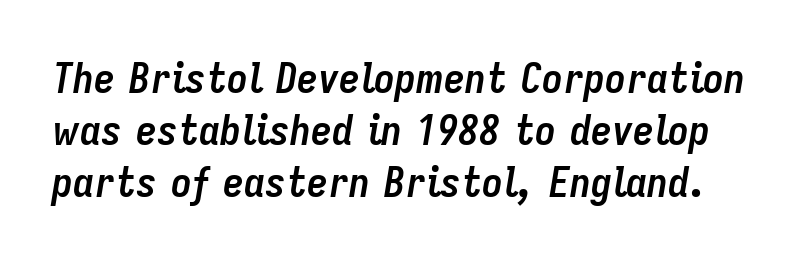
These lines keep a tight, regular rhythm from letter to letter. Observe the lean: these are italic letterforms. The foot of each line stays bare and open. A full-strength bold gives these letters their thick strokes. These lines are rendered in a variable-pitch font.
